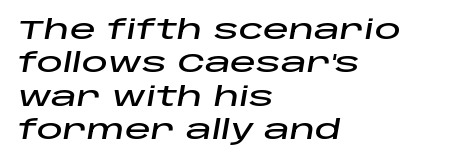
The image shows 26 px text type, italic (leaning right); set left-aligned, normal line spacing (1.28x), normal letter spacing, not underlined.
